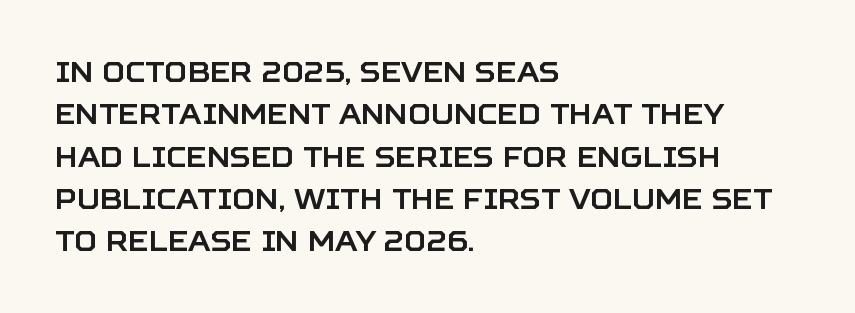
{"serif": "no", "italic": "no", "width": "normal", "stroke_contrast": "low", "x_height": "large", "monospaced": "no", "underline": "no", "align": "left", "line_spacing": "normal", "line_spacing_ratio": 1.51, "letter_spacing": "normal", "letter_spacing_em": 0.0, "glyph_px": 28}
